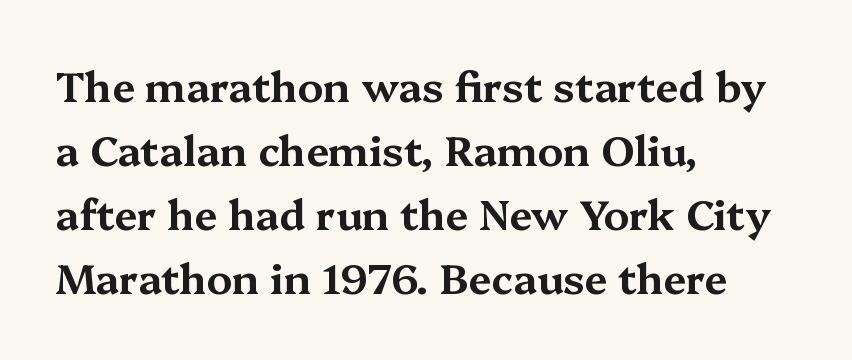
{"serif": "yes", "italic": "no", "width": "wide", "stroke_contrast": "medium", "x_height": "medium", "monospaced": "no", "underline": "no", "align": "left", "line_spacing": "normal", "line_spacing_ratio": 1.56, "letter_spacing": "normal", "letter_spacing_em": 0.0, "glyph_px": 41}
